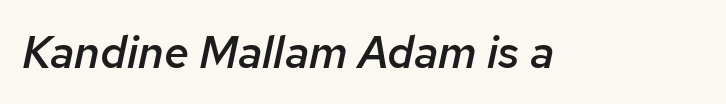
{"italic": "yes", "lean": "right", "slant_degrees": 12, "bold": "semi", "weight": "semibold", "width": "normal", "stroke_contrast": "low", "x_height": "medium", "monospaced": "no", "underline": "no", "letter_spacing": "normal", "letter_spacing_em": 0.0, "glyph_px": 45}
